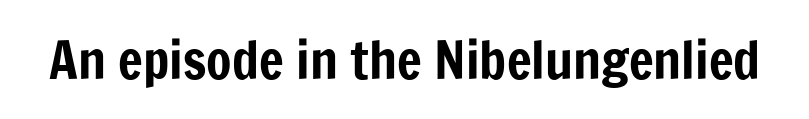
Q: Is the text italic (slanted)? A: No, it is upright.
Q: Is the typeface a serif or a sans-serif typeface? A: Sans-serif.
Q: Is the text underlined? A: No.
Q: Is the spacing between letters normal or unusually wide? A: Normal.
Q: Width (condensed, normal, or wide)? A: Condensed.
Q: Stroke contrast? A: Low.
Q: x-height? A: Medium.
Q: Monospaced? A: No.
